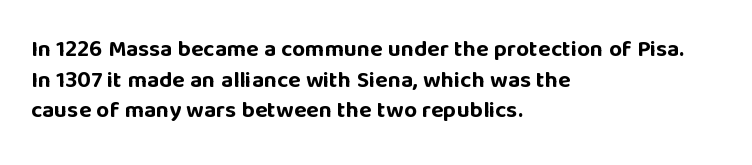
The image shows 23 px bold type, upright; set left-aligned, normal line spacing (1.33x), normal letter spacing, not underlined.
